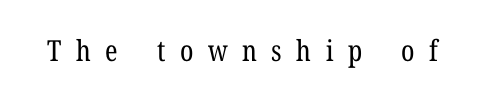
Has an underline been added? It has not. The face used here is rendered with a markedly widened letterfit. On a weight scale, this lands at 450 or below. The characters display serif detailing at their extremities. Looks like regular typesetting: each glyph gets only the width it needs. Posture: upright roman.
